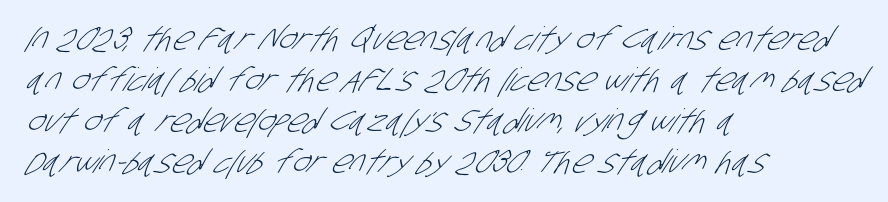
Q: Is the text bold? A: No.
Q: Is the typeface a serif or a sans-serif typeface? A: Sans-serif.
Q: Is the text underlined? A: No.
Q: How is the paragraph aligned? A: Left-aligned.
Q: Is the spacing between letters normal or unusually wide? A: Normal.
Q: Is the spacing between lines tight, normal or loose? A: Normal.
Q: Width (condensed, normal, or wide)? A: Condensed.
Q: Stroke contrast? A: Low.
Q: x-height? A: Large.
Q: Monospaced? A: No.
